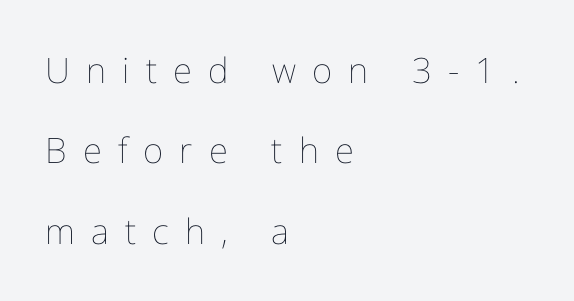
Q: Is the text bold? A: No.
Q: Is the text italic (slanted)? A: No, it is upright.
Q: Is the text underlined? A: No.
Q: How is the paragraph aligned? A: Left-aligned.
Q: Is the spacing between letters normal or unusually wide? A: Unusually wide.
Q: Is the spacing between lines tight, normal or loose? A: Loose.
Q: Width (condensed, normal, or wide)? A: Normal.
Q: Stroke contrast? A: Low.
Q: x-height? A: Medium.
Q: Monospaced? A: No.
